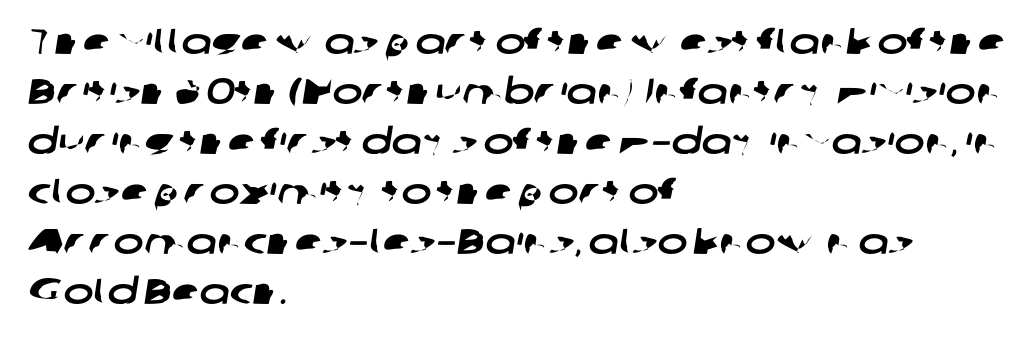
{"serif": "no", "width": "wide", "stroke_contrast": "low", "x_height": "medium", "monospaced": "no", "underline": "no", "align": "left", "line_spacing": "normal", "line_spacing_ratio": 1.39, "letter_spacing": "normal", "letter_spacing_em": 0.0, "glyph_px": 36}
